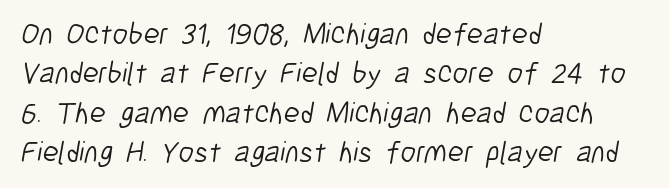
The space between consecutive lines is moderate. The compositor pushed each line to the left boundary. Note: no serifs on the glyphs. Unmarked baselines from the first word to the last. Note the varied advance widths — an 'i' is clearly narrower than an 'm'.
